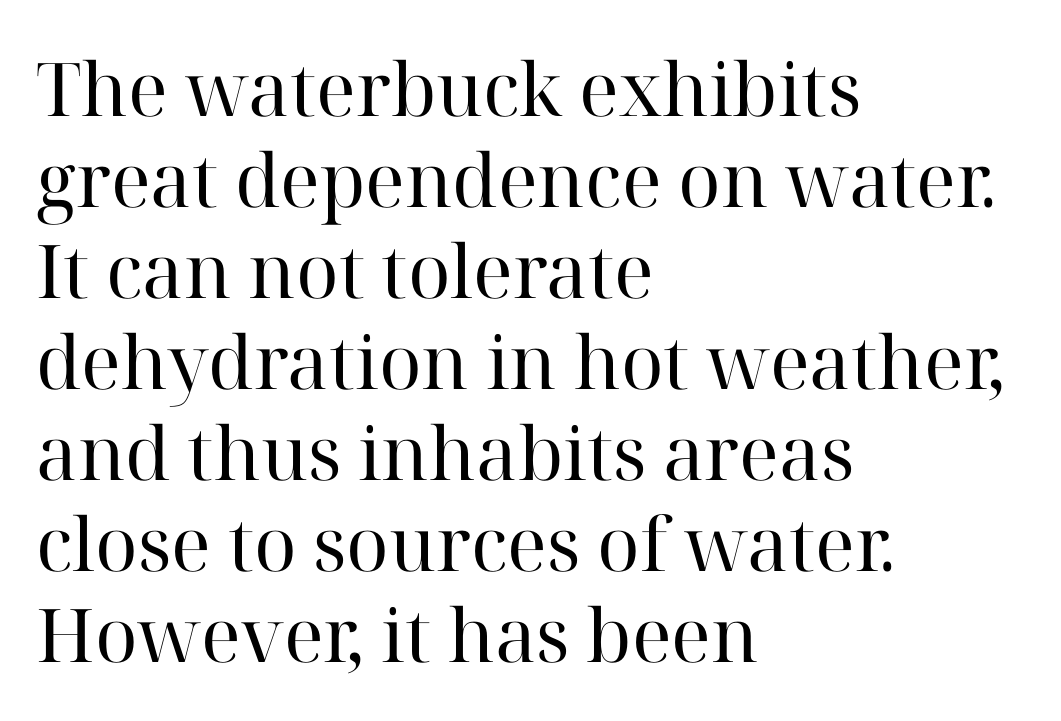
Check the space under the baseline: it is left empty. Counters stay open thanks to moderate or lighter strokes. Varying glyph widths throughout — classic text-font behaviour. Little horizontal feet cap the strokes, marking this as serif type. Does extra space separate the letters? No, they use regular spacing.
